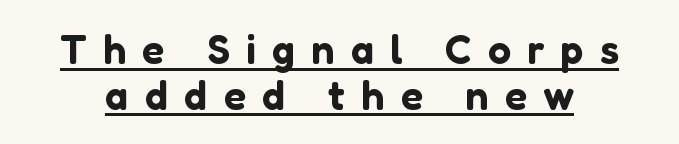
The image shows 41 px sans-serif type, upright; set tight line spacing (1.11x), unusually wide letter spacing (+0.4 em), underlined; low stroke contrast and a medium x-height.
